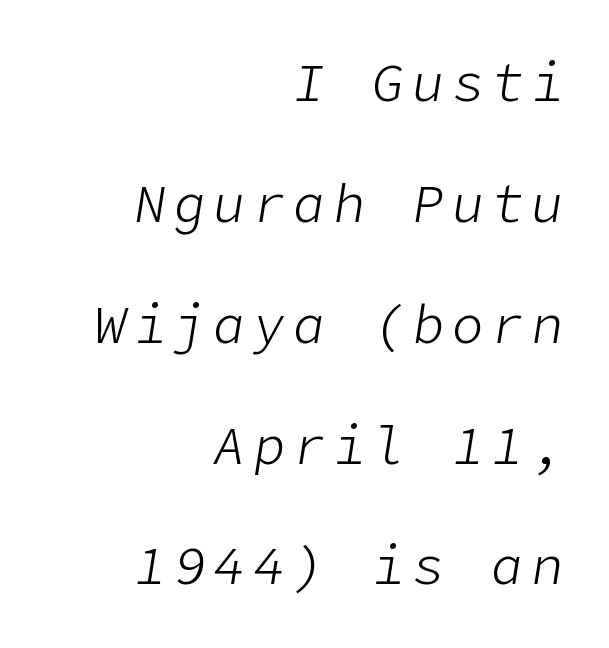
Compared with a flush-left layout, this one pins lines to the opposite, right side. Line spacing here is loose. Style check: oblique. The baseline area is clear.
